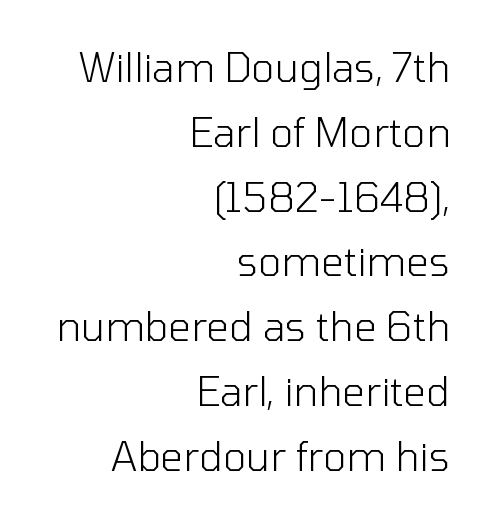
{"serif": "no", "italic": "no", "bold": "no", "weight": "light", "width": "normal", "stroke_contrast": "low", "x_height": "medium", "monospaced": "no", "underline": "no", "align": "right", "line_spacing": "normal", "line_spacing_ratio": 1.62, "letter_spacing": "normal", "letter_spacing_em": 0.0, "glyph_px": 40}
